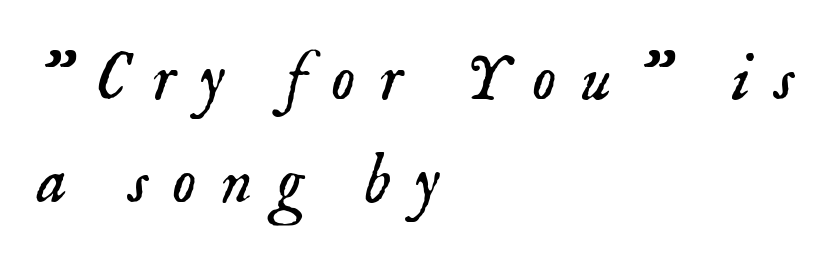
The specimen reads as italic at a glance. Tracking here is generous; glyphs stand well apart from one another. This is not heavy type; no bold has been used. Honestly, the row spacing looks completely unremarkable. The strip under each line holds only bare page.
